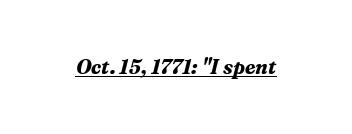
This rendering leaves character spacing at its baseline value. I'd describe the lettering as bold — thick and assertive. Each line of the rendering has a horizontal stroke beneath the glyphs. The lettering tilts uniformly, giving the passage an italic look.
